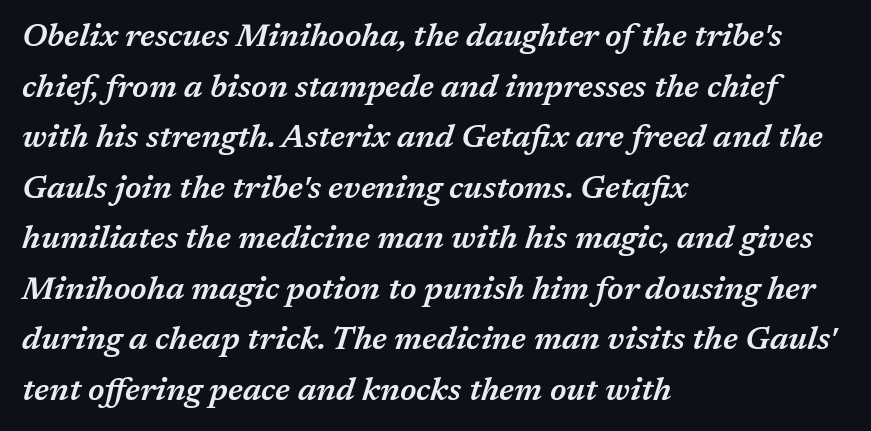
Is the type bold? Partly — it's a semibold, heavier than regular but not fully bold. The rendering uses a moderate line-height, typical for paragraphs. Teacher's note: observe the even left margin — that is flush-left alignment. Short note: letters normally spaced. Style check: oblique.
